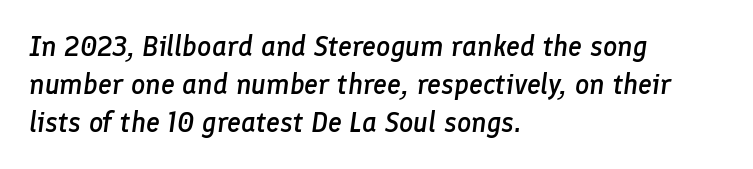
The leading is moderate, giving the passage an even texture. In terms of posture, this sample is oblique. The type is set solid horizontally, with unmodified tracking. These lines carry some extra weight — a demibold, not a full bold.
